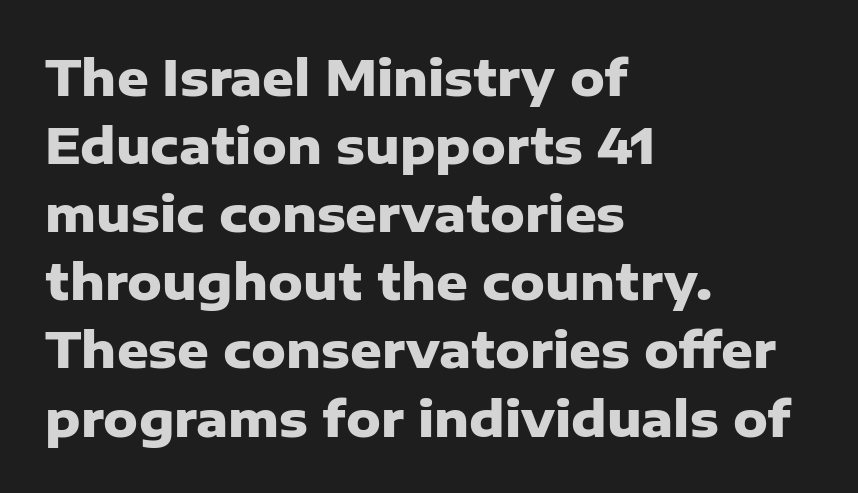
{"serif": "no", "italic": "no", "bold": "yes", "weight": "heavy", "width": "normal", "stroke_contrast": "low", "x_height": "medium", "monospaced": "no", "underline": "no", "align": "left", "line_spacing": "normal", "line_spacing_ratio": 1.39, "letter_spacing": "normal", "letter_spacing_em": 0.0, "glyph_px": 49}
